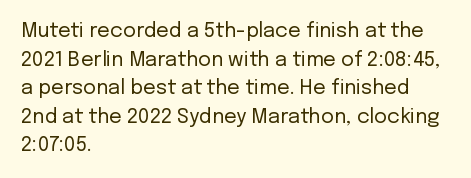
{"italic": "no", "bold": "no", "underline": "no", "align": "left", "line_spacing": "normal", "line_spacing_ratio": 1.43, "letter_spacing": "normal", "letter_spacing_em": 0.0, "glyph_px": 20}
